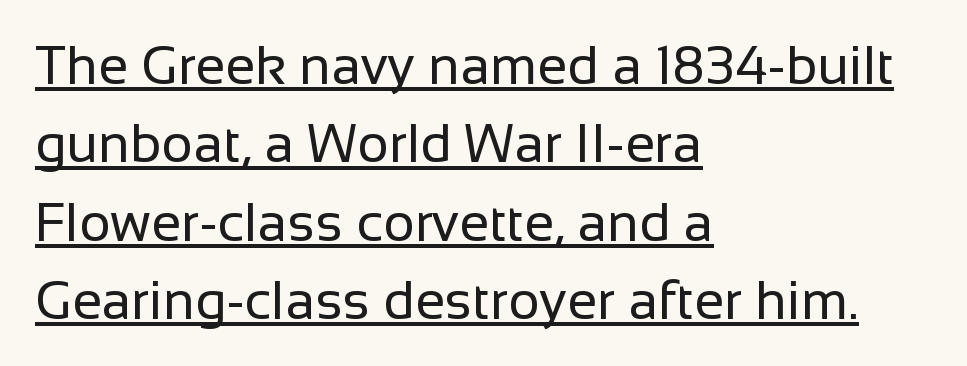
The image shows 54 px regular-weight sans-serif type, upright; set left-aligned, normal line spacing (1.45x), normal letter spacing, underlined; low stroke contrast and a medium x-height.
